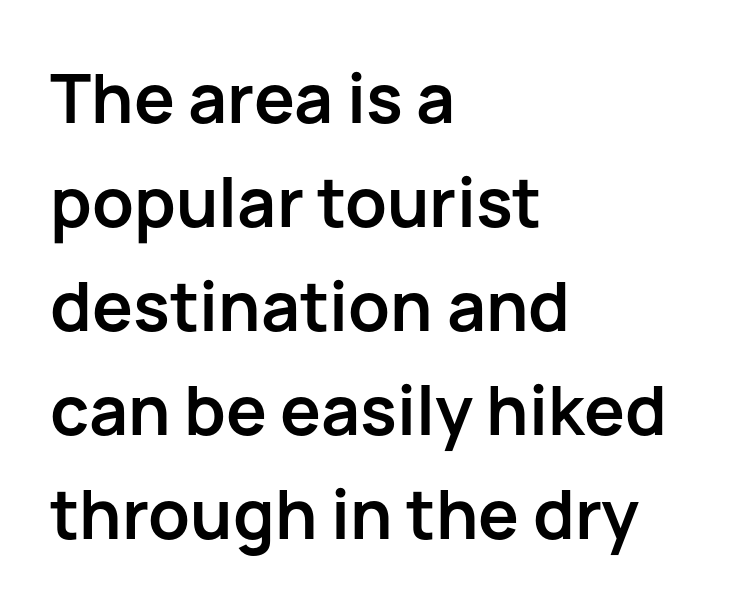
Vertically, the passage feels balanced, rows spaced as you'd expect. Compared with a centered layout, this one pins lines to the left instead. The foot of each line stays bare and open. The letters are bold, with thick, heavy strokes. Standard letterfit; no display-style spreading of the glyphs. Looks like regular typesetting: each glyph gets only the width it needs.
